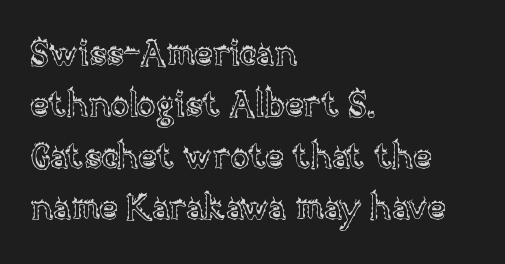
The paragraph shown leans on its left margin. The rendering uses a moderate line-height, typical for paragraphs. Italic? Not at all — the glyphs are vertical. Characters follow at the spacing the type designer built in.
